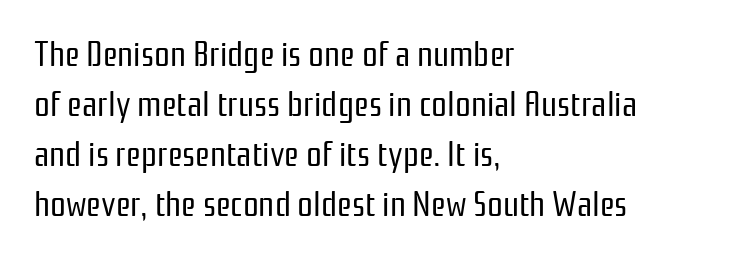
Letters have the restrained weight of plain body copy at most. This is the regular roman posture of the typeface. The type is set solid horizontally, with unmodified tracking. Is the block centered? No — it sits flush against the left margin.
